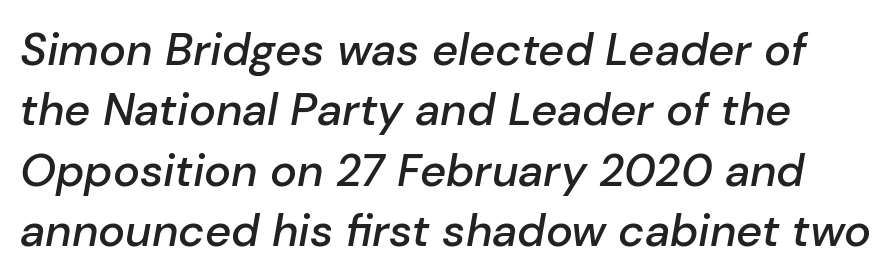
Q: Is the text bold? A: Semi-bold.
Q: Is the text italic (slanted)? A: Yes, it leans right by about 10 degrees.
Q: Is the text underlined? A: No.
Q: Is the spacing between letters normal or unusually wide? A: Normal.
Q: Is the spacing between lines tight, normal or loose? A: Normal.
Q: Width (condensed, normal, or wide)? A: Normal.
Q: Stroke contrast? A: Low.
Q: x-height? A: Medium.
Q: Monospaced? A: No.
